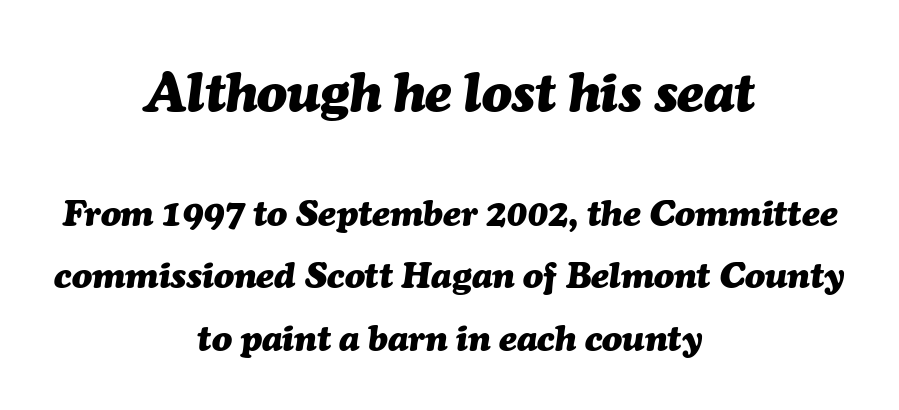
Do the characters align in a grid? No, the font is proportional. These lines carry a lot of weight — the face is fully bold. Caption: multi-line text, centered on the measure. How are the letters spaced? Ordinarily, with no added tracking.
